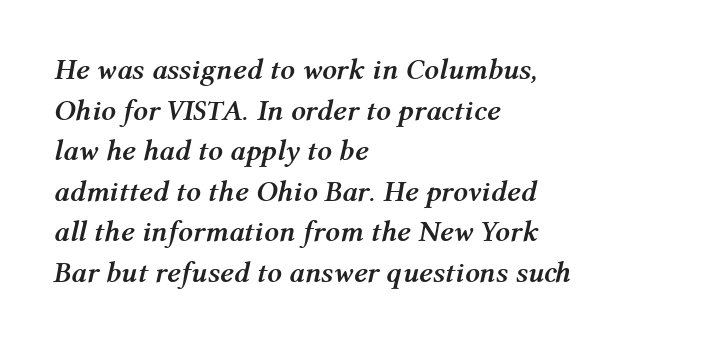
Stroke thickness is high; the sample reads as a true bold. Here the designer chose a conventional face with non-uniform glyph widths. Does the lettering tilt? It does — this is italic. This block has exactly the height ordinary leading produces. How are the letters spaced? Ordinarily, with no added tracking.
